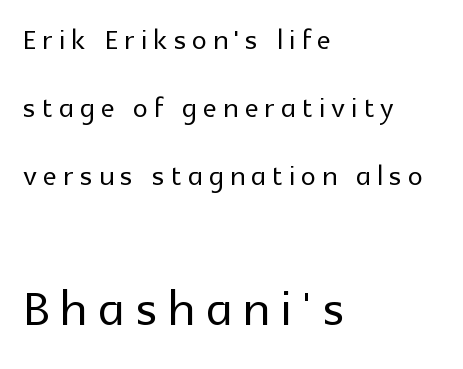
{"serif": "no", "italic": "no", "width": "normal", "x_height": "medium", "monospaced": "no", "underline": "no", "align": "left", "line_spacing_ratio": 1.84, "larger_block": "second", "size_ratio": 1.76, "glyph_px": 65}
